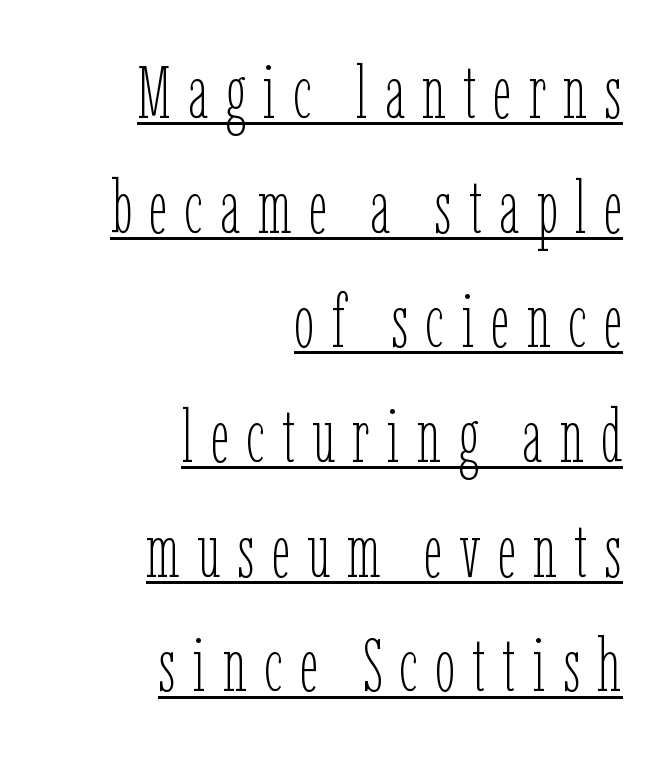
{"italic": "no", "bold": "no", "weight": "thin", "width": "condensed", "stroke_contrast": "low", "x_height": "medium", "monospaced": "no", "underline": "yes", "align": "right", "line_spacing": "normal", "line_spacing_ratio": 1.55, "letter_spacing": "wide", "letter_spacing_em": 0.23, "glyph_px": 74}
